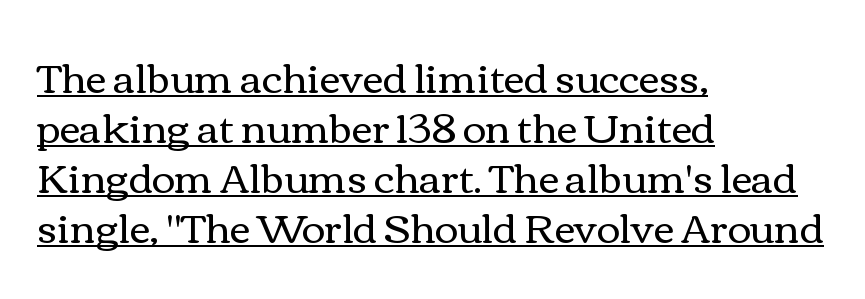
The line texture is even and compact thanks to regular tracking. Designer's note — italics off, roman on. One-word summary of the alignment: left. Like a heading marked for emphasis, these lines bear an underscore. Baseline-to-baseline distance is the conventional proportion of letter height.
